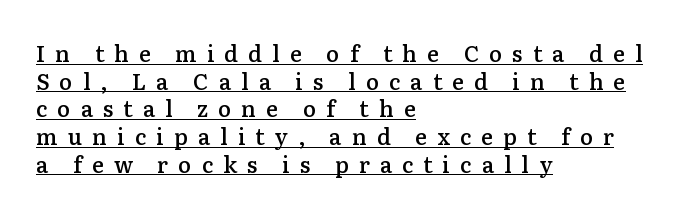
Designer's note — italics off, roman on. The tracking jumps out immediately: characters are airy and widely separated. Line spacing here is normal. Every row of glyphs begins at an identical x-position on the left.
